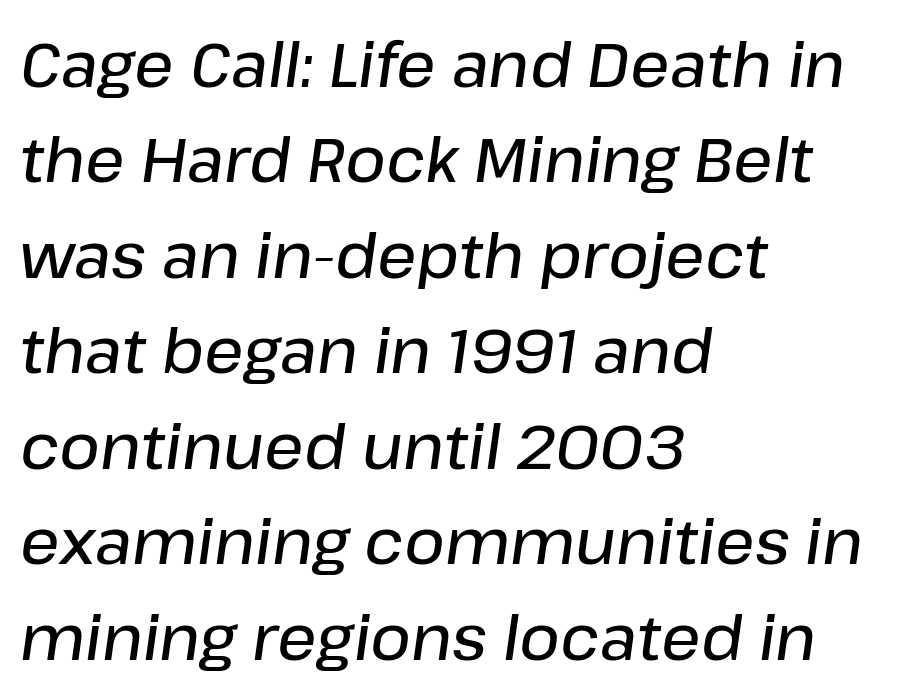
{"italic": "yes", "lean": "right", "slant_degrees": 8, "bold": "semi", "weight": "semibold", "width": "normal", "stroke_contrast": "low", "x_height": "medium", "monospaced": "no", "underline": "no", "align": "left", "line_spacing": "normal", "line_spacing_ratio": 1.54, "letter_spacing": "normal", "letter_spacing_em": 0.0, "glyph_px": 62}
